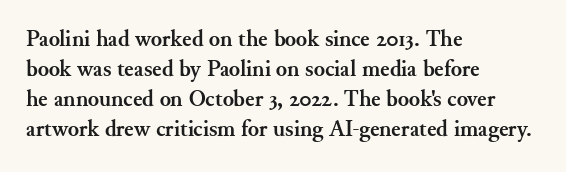
Q: Is the text bold? A: Yes.
Q: Is the text italic (slanted)? A: No, it is upright.
Q: Is the text underlined? A: No.
Q: How is the paragraph aligned? A: Left-aligned.
Q: Is the spacing between letters normal or unusually wide? A: Normal.
Q: Is the spacing between lines tight, normal or loose? A: Normal.
